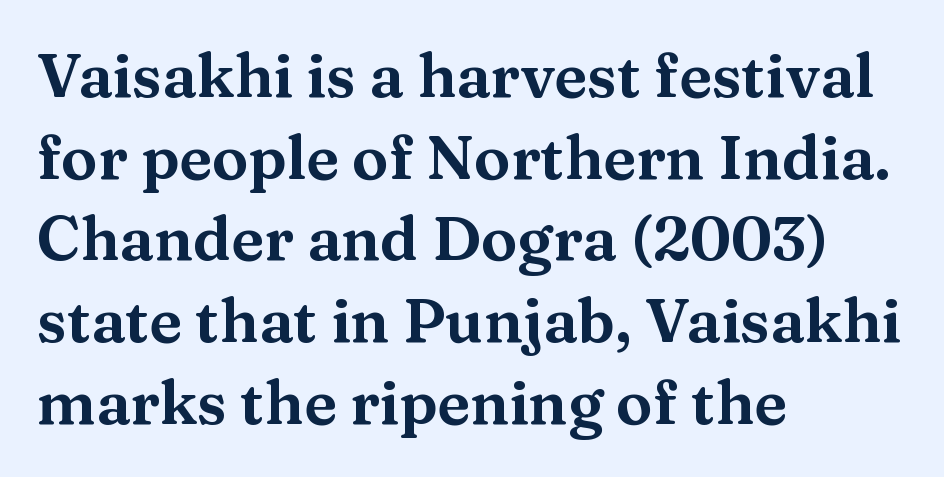
Do the characters align in a grid? No, the font is proportional. Quick note: not italic, upright. Compared with a centered layout, this one pins lines to the left instead. Each new line begins a customary step beneath the previous one.
